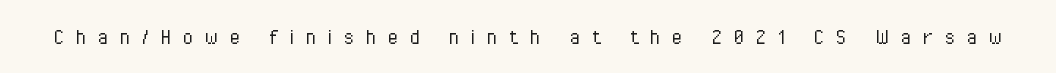
The image shows 24 px text type, upright; set unusually wide letter spacing (+0.48 em), not underlined.
